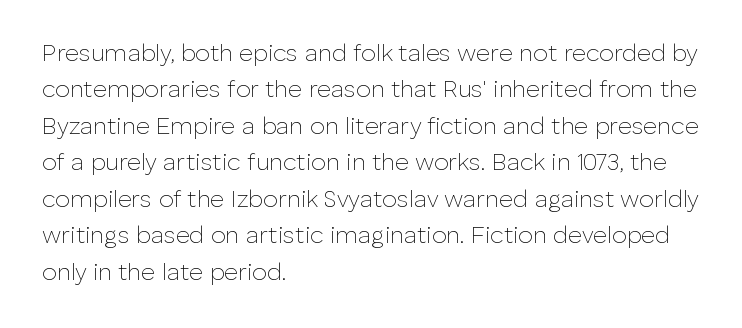
Q: Is the text bold? A: No.
Q: Is the text italic (slanted)? A: No, it is upright.
Q: Is the text underlined? A: No.
Q: How is the paragraph aligned? A: Left-aligned.
Q: Is the spacing between letters normal or unusually wide? A: Normal.
Q: Is the spacing between lines tight, normal or loose? A: Normal.
